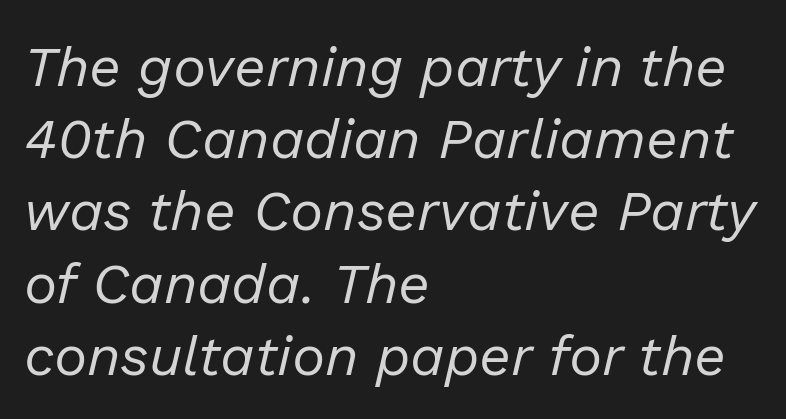
{"italic": "yes", "lean": "right", "slant_degrees": 13, "bold": "no", "weight": "regular", "width": "normal", "stroke_contrast": "low", "x_height": "medium", "monospaced": "no", "underline": "no", "align": "left", "line_spacing": "normal", "line_spacing_ratio": 1.29, "letter_spacing": "normal", "letter_spacing_em": 0.0, "glyph_px": 56}
